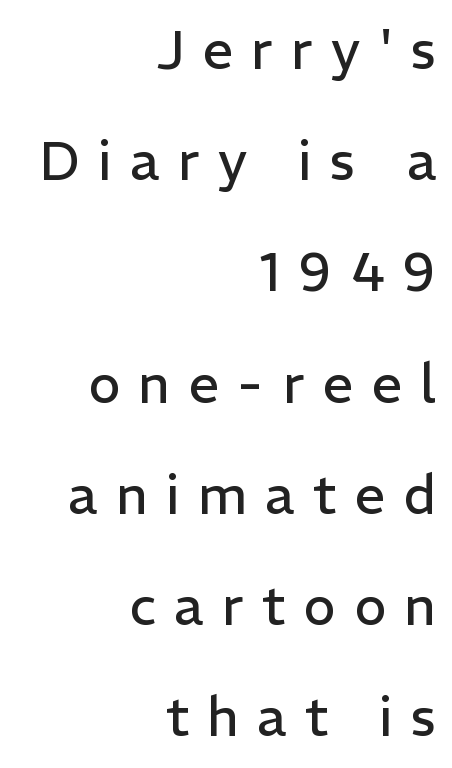
To sum up the face: it is a sans, with no serifs. Does the lettering tilt? It doesn't — this is upright. These lines are rendered in a variable-pitch font. These lines have a slow, spaced-out rhythm from letter to letter.
